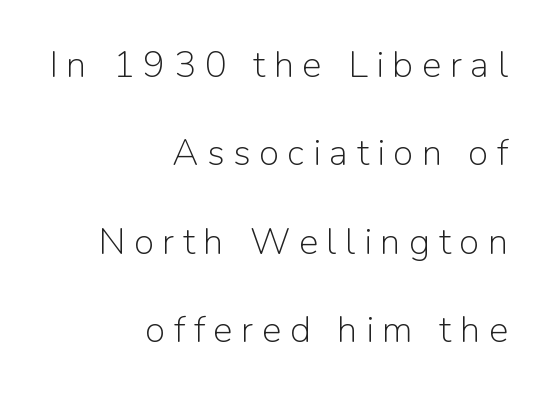
Q: Is the text bold? A: No.
Q: Is the text italic (slanted)? A: No, it is upright.
Q: Is the typeface a serif or a sans-serif typeface? A: Sans-serif.
Q: Is the text underlined? A: No.
Q: How is the paragraph aligned? A: Right-aligned.
Q: Is the spacing between letters normal or unusually wide? A: Unusually wide.
Q: Is the spacing between lines tight, normal or loose? A: Loose.
Q: Width (condensed, normal, or wide)? A: Normal.
Q: Stroke contrast? A: Low.
Q: x-height? A: Medium.
Q: Monospaced? A: No.
